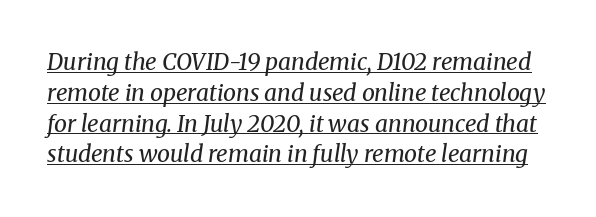
Designer's note — italics engaged. The letterforms sit at book weight or below. Leading: standard. Caption: lettering with a line underneath. The passage shown has conventional tracking throughout.
